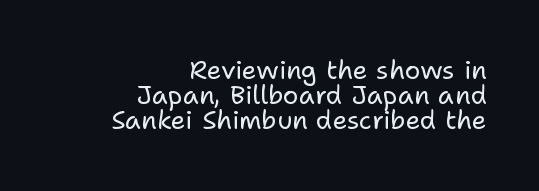
{"italic": "no", "bold": "no", "underline": "no", "align": "right", "line_spacing": "tight", "line_spacing_ratio": 0.97, "letter_spacing": "normal", "letter_spacing_em": 0.0, "glyph_px": 26}
